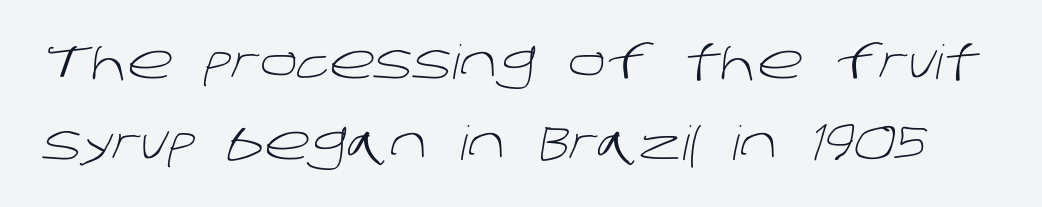
The image shows 47 px light sans-serif type; set line spacing 1.72x, normal letter spacing, not underlined; low stroke contrast and a large x-height.
